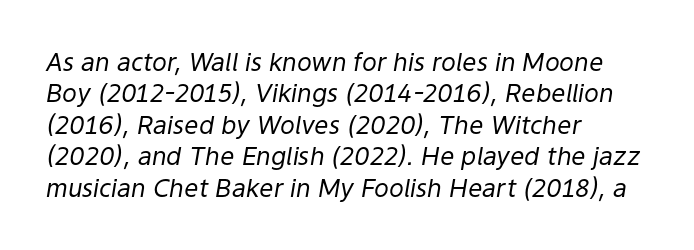
The image shows 25 px text type, italic (leaning right); set left-aligned, normal line spacing (1.26x), normal letter spacing, not underlined.
